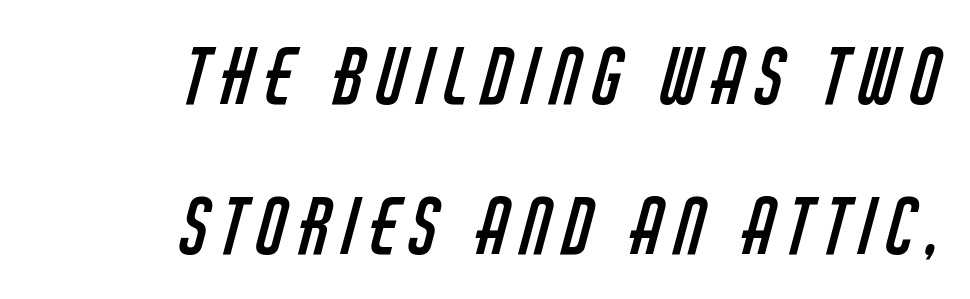
Q: Is the text bold? A: No.
Q: Is the typeface a serif or a sans-serif typeface? A: Sans-serif.
Q: Is the text underlined? A: No.
Q: How is the paragraph aligned? A: Right-aligned.
Q: Is the spacing between lines tight, normal or loose? A: Loose.
Q: Width (condensed, normal, or wide)? A: Condensed.
Q: Stroke contrast? A: Low.
Q: x-height? A: Large.
Q: Monospaced? A: No.
